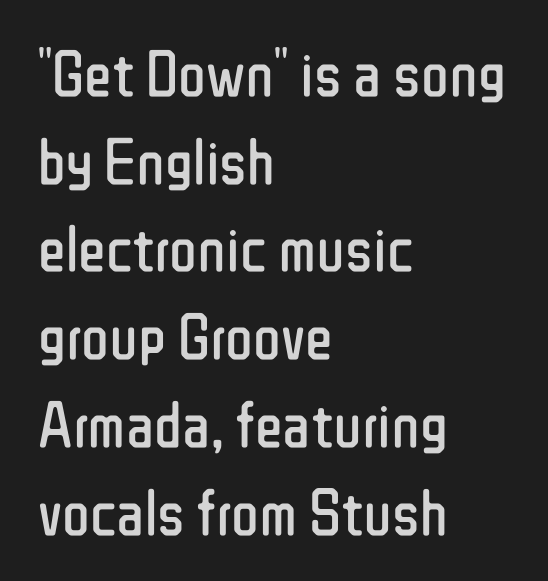
Type style note: lacks serifs. Left-aligned paragraph, ragged on the right. Ink coverage per letter is moderate at most. Default kerning and tracking; the words read as compact shapes. Normally led — the rows are evenly, conventionally spaced. Looks like regular typesetting: each glyph gets only the width it needs.
